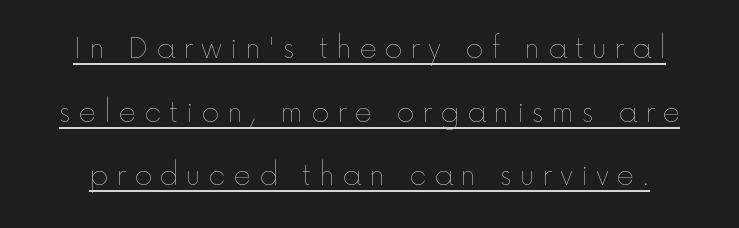
Q: Is the text bold? A: No.
Q: Is the text italic (slanted)? A: No, it is upright.
Q: Is the text underlined? A: Yes.
Q: Is the spacing between letters normal or unusually wide? A: Unusually wide.
Q: Is the spacing between lines tight, normal or loose? A: Loose.
